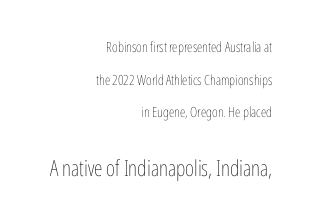
Q: Is the text bold? A: No.
Q: Is the text italic (slanted)? A: No, it is upright.
Q: Is the text underlined? A: No.
Q: How is the paragraph aligned? A: Right-aligned.
Q: Is the spacing between letters normal or unusually wide? A: Normal.
Q: Is the spacing between lines tight, normal or loose? A: Loose.
Q: Which block of text is set in a larger size, the first (top) or the second (bottom)? A: The second (bottom) one.
